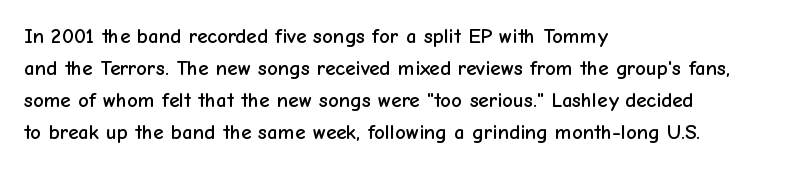
The image shows 21 px text type, upright; set left-aligned, normal line spacing (1.53x), normal letter spacing, not underlined.
